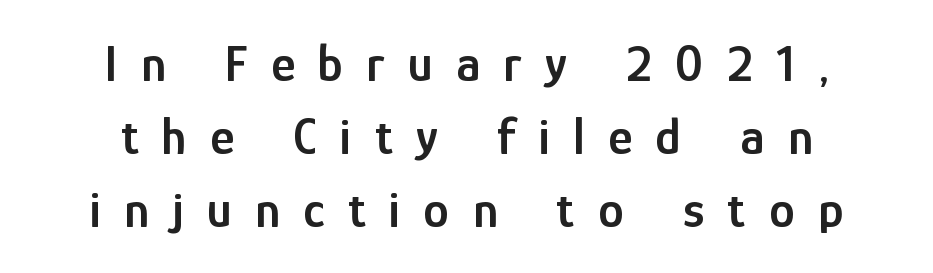
Q: Is the text bold? A: Semi-bold.
Q: Is the text italic (slanted)? A: No, it is upright.
Q: Is the typeface a serif or a sans-serif typeface? A: Sans-serif.
Q: Is the text underlined? A: No.
Q: How is the paragraph aligned? A: Centered.
Q: Is the spacing between letters normal or unusually wide? A: Unusually wide.
Q: Is the spacing between lines tight, normal or loose? A: Normal.
Q: Width (condensed, normal, or wide)? A: Condensed.
Q: Stroke contrast? A: Low.
Q: x-height? A: Medium.
Q: Monospaced? A: No.
